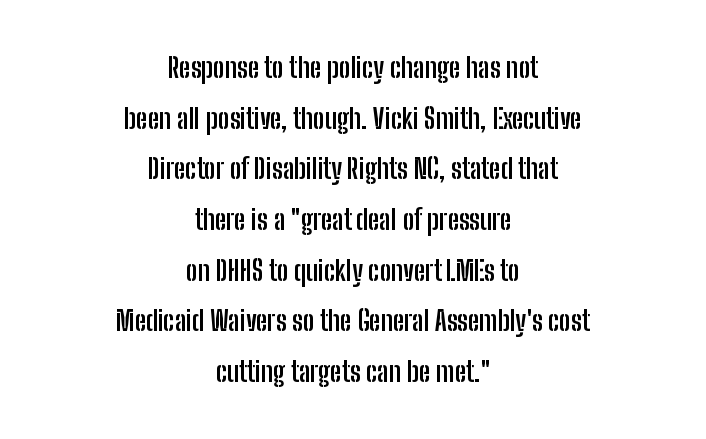
Q: Is the text bold? A: Yes.
Q: Is the text italic (slanted)? A: No, it is upright.
Q: Is the typeface a serif or a sans-serif typeface? A: Sans-serif.
Q: Is the text underlined? A: No.
Q: How is the paragraph aligned? A: Centered.
Q: Is the spacing between letters normal or unusually wide? A: Normal.
Q: Width (condensed, normal, or wide)? A: Condensed.
Q: Stroke contrast? A: Low.
Q: x-height? A: Medium.
Q: Monospaced? A: No.
